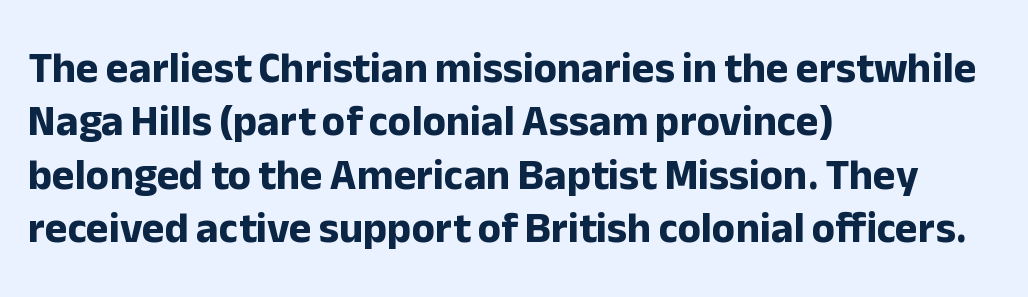
The image shows 43 px bold sans-serif type, upright; set left-aligned, line spacing 1.24x, normal letter spacing, not underlined; low stroke contrast and a medium x-height.
